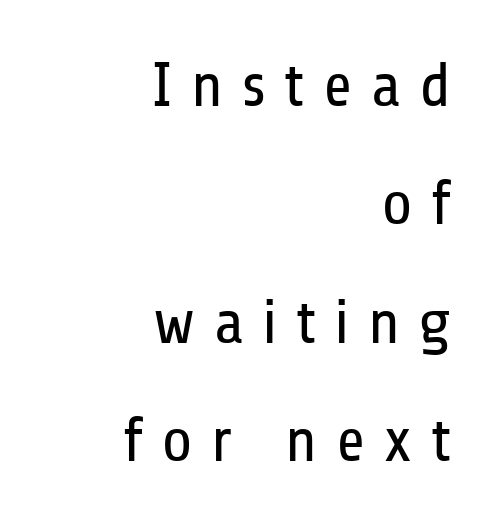
The lettering holds an erect, upright posture throughout. Here the designer chose a conventional face with non-uniform glyph widths. The designer went with a sans here, leaving each stem footless. This rendering features lettering with no underline. A student would call this right alignment; a typographer would say flush right, rag left.
